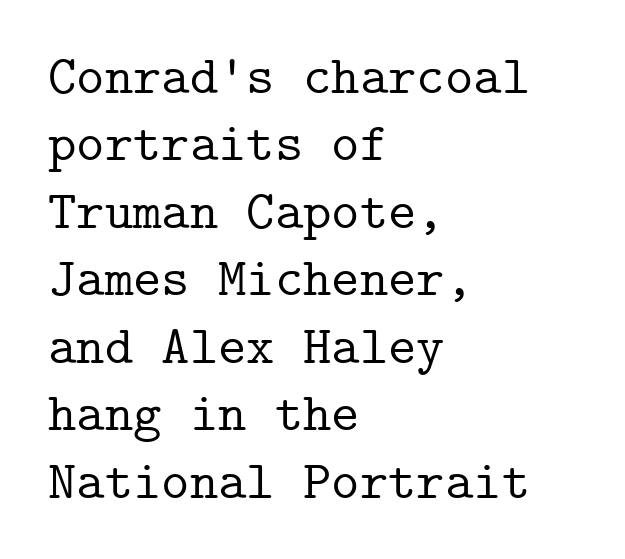
Q: Is the text italic (slanted)? A: No, it is upright.
Q: Is the typeface a serif or a sans-serif typeface? A: Serif.
Q: Is the text underlined? A: No.
Q: How is the paragraph aligned? A: Left-aligned.
Q: Is the spacing between letters normal or unusually wide? A: Normal.
Q: Is the spacing between lines tight, normal or loose? A: Normal.
Q: Width (condensed, normal, or wide)? A: Normal.
Q: Stroke contrast? A: Low.
Q: x-height? A: Medium.
Q: Monospaced? A: Yes.
